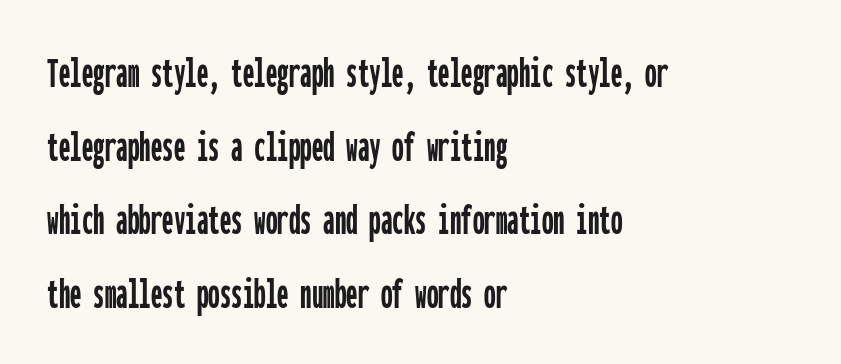
Descenders are the only things crossing below the line. Rows of type keep a routine distance in the vertical direction. A typesetter would call this monospace, since all characters share one set width. The font's upright variant was chosen for this text. Visually the block forms a straight wall on the left and a jagged coastline on the right.
